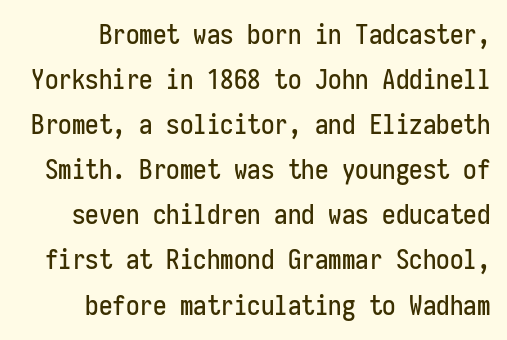
The image shows 27 px text type, upright; set normal line spacing (1.67x), normal letter spacing, not underlined.
